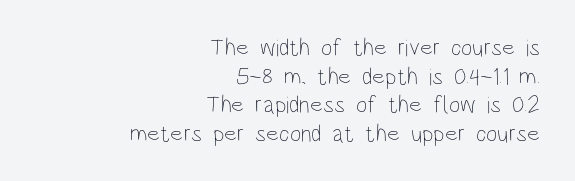
One-word summary of the alignment: right. The space beneath each line is pristine and unruled. Italic? Not at all — the glyphs are vertical. Words appear dense and cohesive because spacing is normal. Bold? No — there's no thickening of the strokes.
